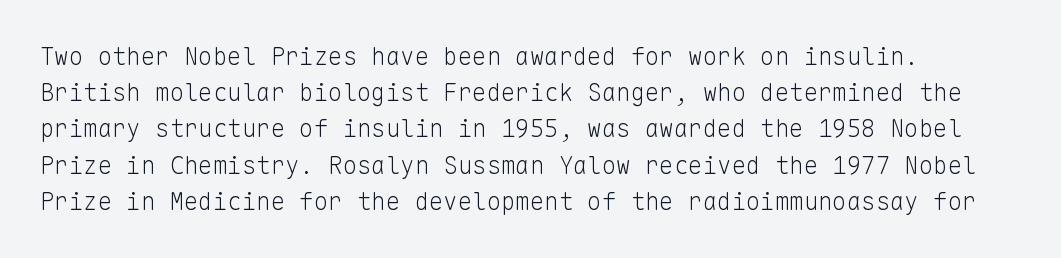
{"italic": "no", "bold": "no", "underline": "no", "align": "left", "line_spacing": "normal", "line_spacing_ratio": 1.51, "letter_spacing": "normal", "letter_spacing_em": 0.0, "glyph_px": 24}
